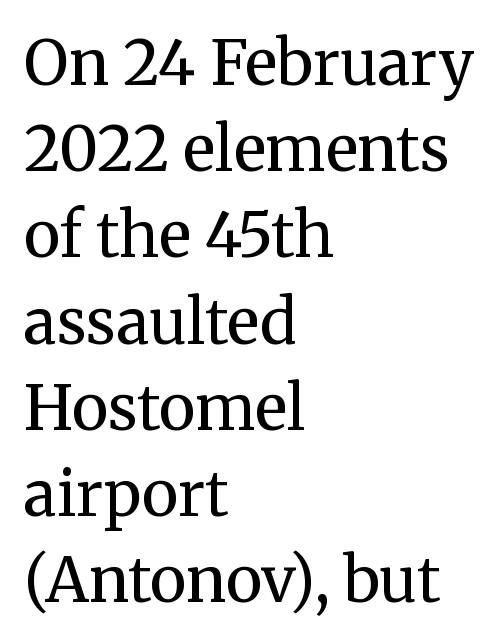
Summary of vertical rhythm: regular, with standard interline spacing. The typeface chosen for these lines features serifs. The lettering stays uniformly vertical, giving the passage a roman look. The letters advance in unequal steps, a hallmark of proportional type. Caption: face not bold, strokes unweighted.
